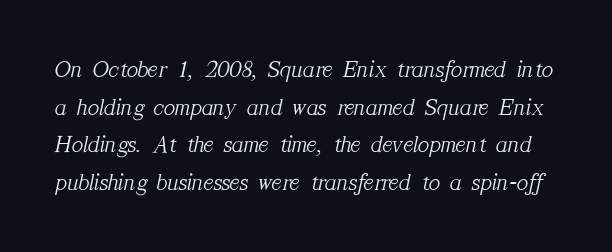
The image shows 24 px text type, italic (leaning right); set normal line spacing (1.57x), normal letter spacing, not underlined.
